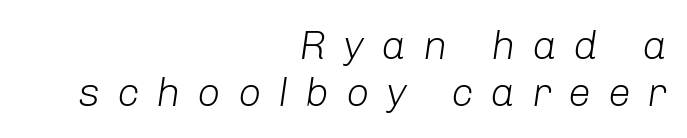
The image shows 41 px light type, italic (leaning right); set right-aligned, tight line spacing (1.15x), unusually wide letter spacing (+0.41 em), not underlined; low stroke contrast and a medium x-height.
